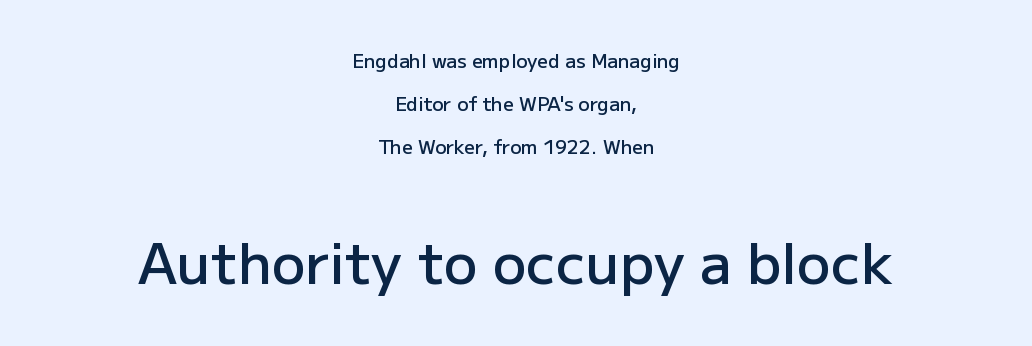
{"serif": "no", "italic": "no", "bold": "semi", "weight": "semibold", "width": "normal", "stroke_contrast": "low", "x_height": "medium", "monospaced": "no", "underline": "no", "align": "center", "line_spacing": "loose", "line_spacing_ratio": 2.26, "letter_spacing": "normal", "letter_spacing_em": 0.0, "larger_block": "second", "size_ratio": 2.95, "glyph_px": 56}
